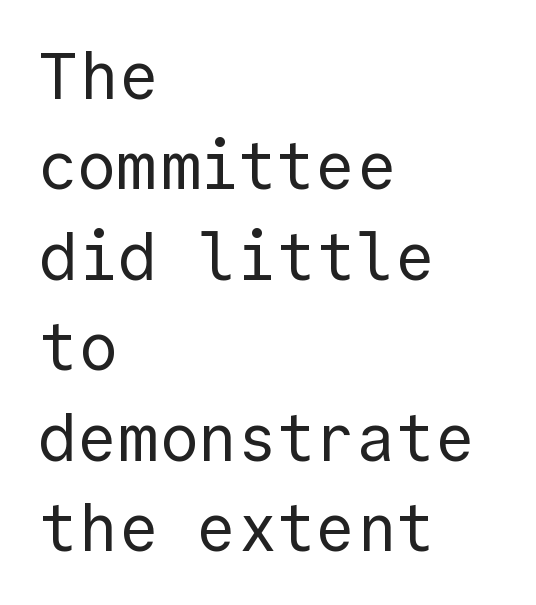
{"serif": "no", "italic": "no", "bold": "no", "weight": "regular", "width": "normal", "x_height": "medium", "monospaced": "yes", "underline": "no", "align": "left", "line_spacing": "normal", "line_spacing_ratio": 1.37, "letter_spacing": "normal", "letter_spacing_em": 0.0, "glyph_px": 66}
